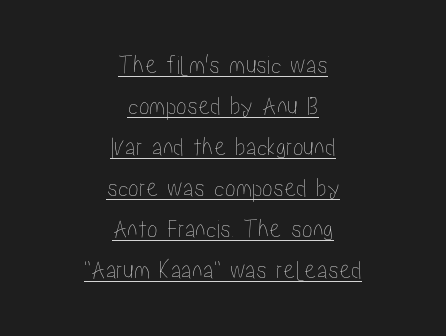
Q: Is the text italic (slanted)? A: No, it is upright.
Q: Is the text underlined? A: Yes.
Q: How is the paragraph aligned? A: Centered.
Q: Is the spacing between letters normal or unusually wide? A: Normal.
Q: Is the spacing between lines tight, normal or loose? A: Normal.
